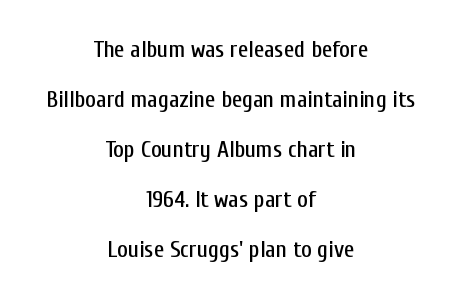
{"italic": "no", "underline": "no", "align": "center", "line_spacing": "loose", "line_spacing_ratio": 2.17, "letter_spacing": "normal", "letter_spacing_em": 0.0, "glyph_px": 23}
